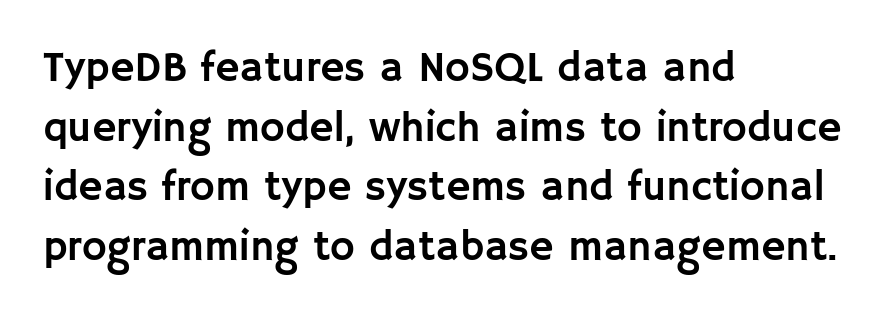
Q: Is the text italic (slanted)? A: No, it is upright.
Q: Is the typeface a serif or a sans-serif typeface? A: Sans-serif.
Q: Is the text underlined? A: No.
Q: How is the paragraph aligned? A: Left-aligned.
Q: Is the spacing between letters normal or unusually wide? A: Normal.
Q: Is the spacing between lines tight, normal or loose? A: Normal.
Q: Width (condensed, normal, or wide)? A: Normal.
Q: Stroke contrast? A: Low.
Q: x-height? A: Large.
Q: Monospaced? A: No.
